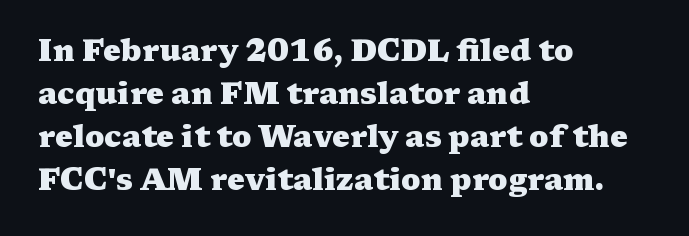
{"serif": "yes", "italic": "no", "bold": "yes", "weight": "heavy", "width": "wide", "stroke_contrast": "medium", "x_height": "medium", "monospaced": "no", "underline": "no", "align": "left", "line_spacing": "normal", "line_spacing_ratio": 1.43, "letter_spacing": "normal", "letter_spacing_em": 0.0, "glyph_px": 30}
